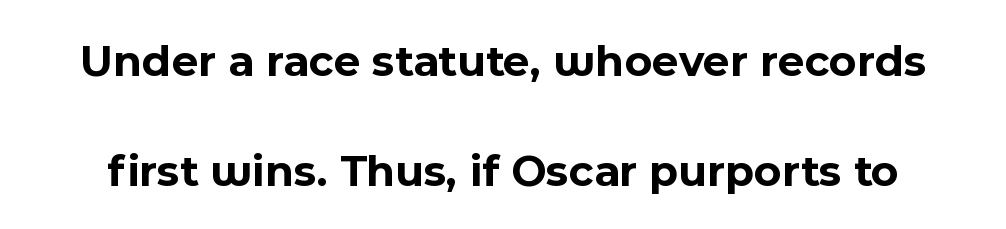
{"serif": "no", "italic": "no", "bold": "yes", "weight": "bold", "width": "normal", "x_height": "medium", "monospaced": "no", "underline": "no", "line_spacing": "loose", "line_spacing_ratio": 2.39, "letter_spacing": "normal", "letter_spacing_em": 0.0, "glyph_px": 46}
